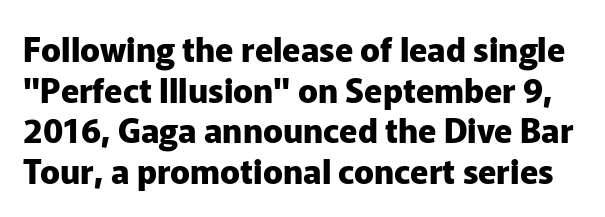
The image shows 33 px heavy sans-serif type, upright; set line spacing 1.23x, normal letter spacing, not underlined; low stroke contrast and a medium x-height.
